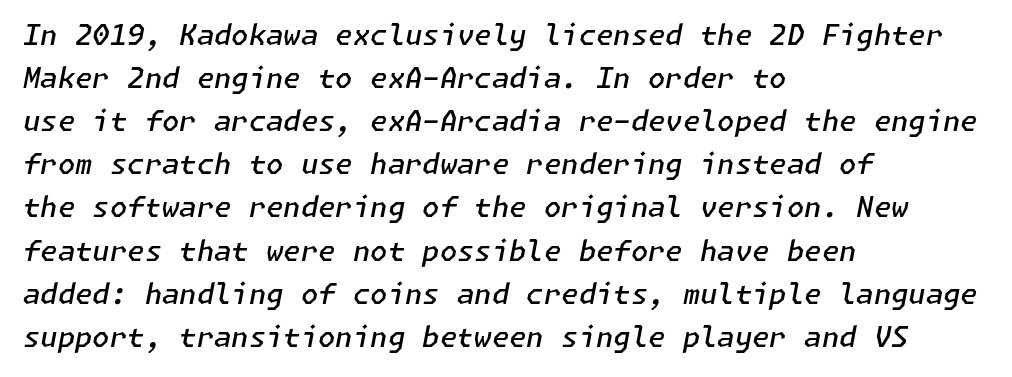
Short and long lines alike share a common starting point at left. A normal amount of white space separates one row of letters from the next. Typographic density is moderately raised because the face is semibold. Observe the ordinary spacing: letters are neighbours, not strangers.
